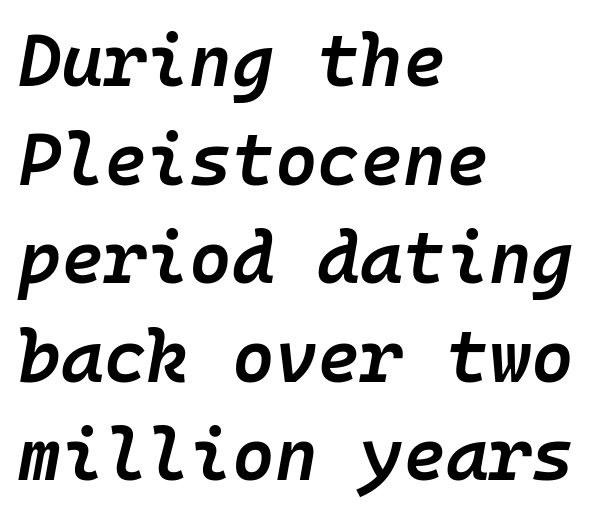
{"italic": "yes", "lean": "right", "slant_degrees": 10, "bold": "semi", "weight": "semibold", "width": "normal", "stroke_contrast": "low", "x_height": "medium", "monospaced": "yes", "underline": "no", "align": "left", "line_spacing": "normal", "line_spacing_ratio": 1.35, "letter_spacing": "normal", "letter_spacing_em": 0.0, "glyph_px": 73}
